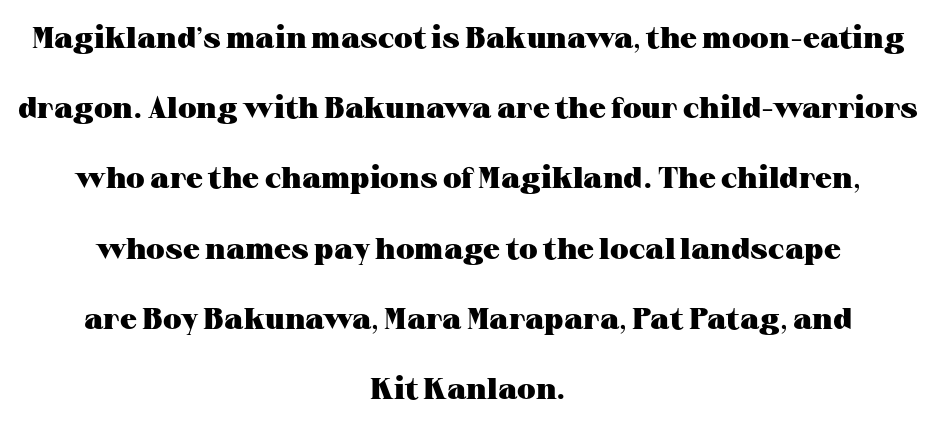
Ordinary non-slanted type is in use. Does the type have serifs? Yes, each stem ends in a small foot. What's the leading like? Stretched, with rows far apart. The strokes are fattened all the way to bold.
